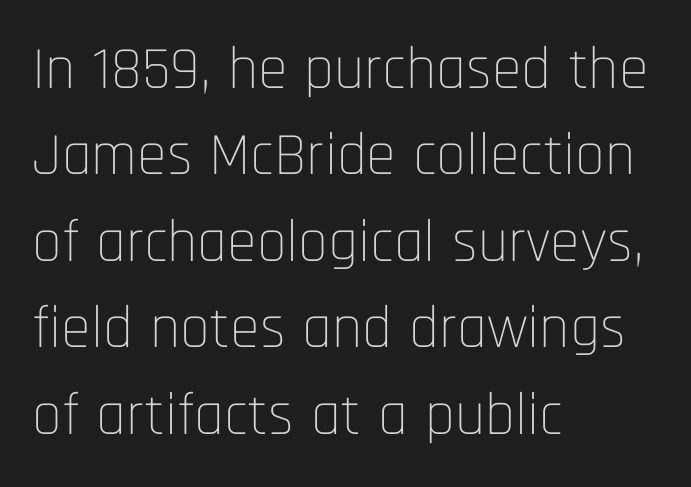
The rendering keeps characters at their native spacing. Leftover space on each line is placed entirely after the last word. Check where the strokes stop: nothing finishes them off — pure sans. Normally led — the rows are evenly, conventionally spaced.
